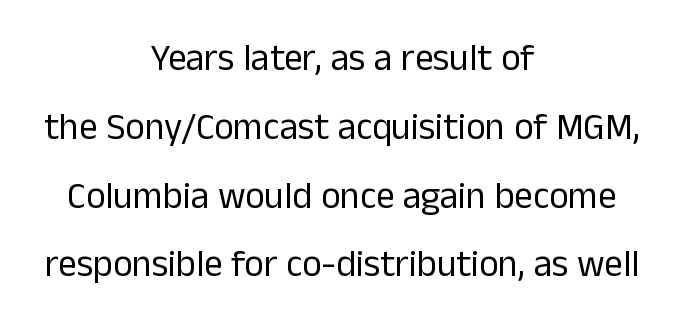
Leftover space on each line is divided equally before and after the words. Is this a fixed-width face? No — the glyphs have proportional, varying widths. The cut favours lightness, reaching ordinary text weight at its darkest. This sample uses an upright cut, with every glyph sitting square on the baseline.
